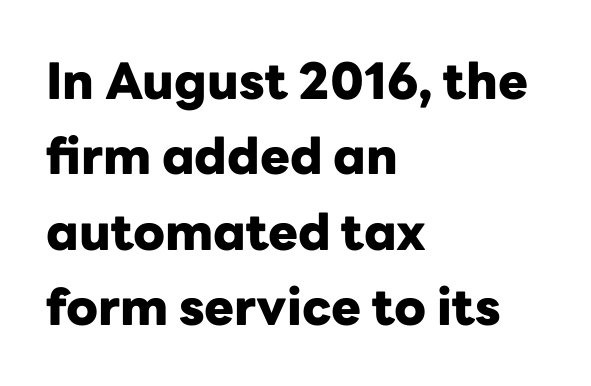
The image shows 50 px heavy sans-serif type, upright; set left-aligned, normal line spacing (1.51x), normal letter spacing, not underlined; low stroke contrast and a medium x-height.
